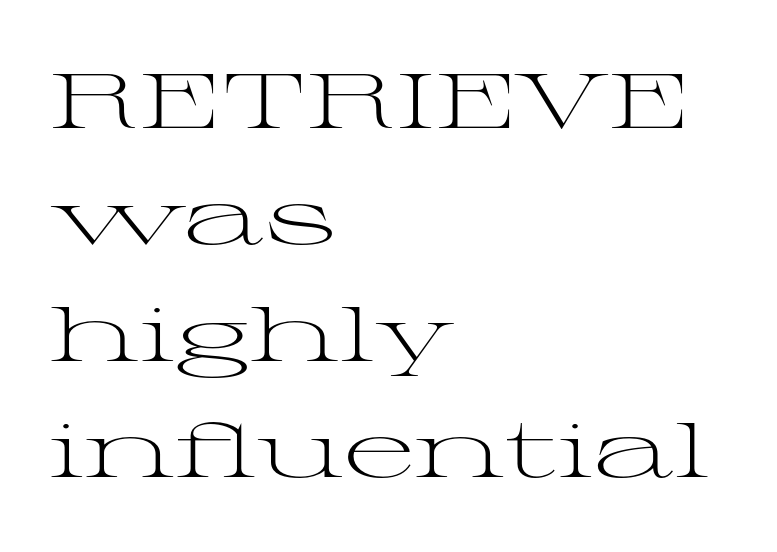
The image shows 77 px light, wide serif type, upright; set left-aligned, normal line spacing (1.51x), normal letter spacing, not underlined; medium stroke contrast and a medium x-height.
